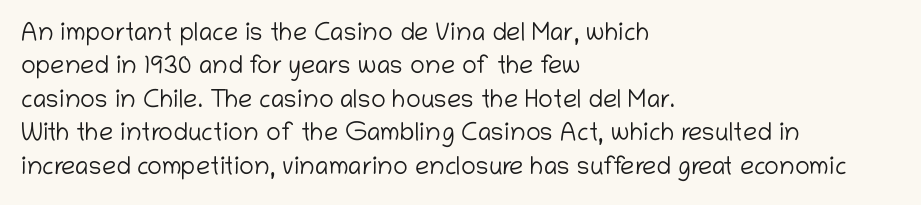
{"italic": "no", "bold": "no", "underline": "no", "align": "left", "line_spacing": "normal", "line_spacing_ratio": 1.34, "letter_spacing": "normal", "letter_spacing_em": 0.0, "glyph_px": 25}
